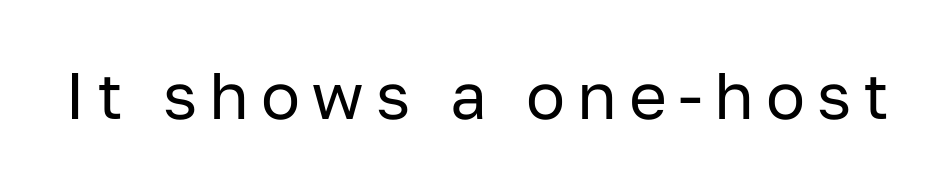
{"serif": "no", "italic": "no", "bold": "no", "weight": "regular", "width": "normal", "stroke_contrast": "low", "x_height": "medium", "monospaced": "no", "underline": "no", "glyph_px": 65}
